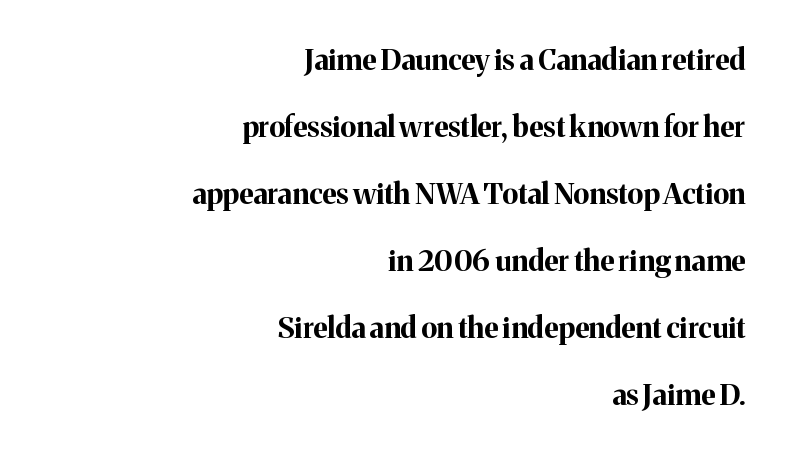
Upright lettering throughout. There is no visible air inserted between adjacent glyphs. Just letters on the line, the space beneath them empty. Line spacing here is loose. Notice how thick the strokes are: this is what a full bold looks like. The rag falls on the left side of this text block.
